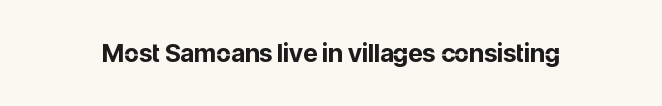
Underlining? Definitely not there. Strong, thick strokes mark this as bold type. This sample uses an upright cut, with every glyph sitting square on the baseline. A typesetter would call this zero additional tracking.
